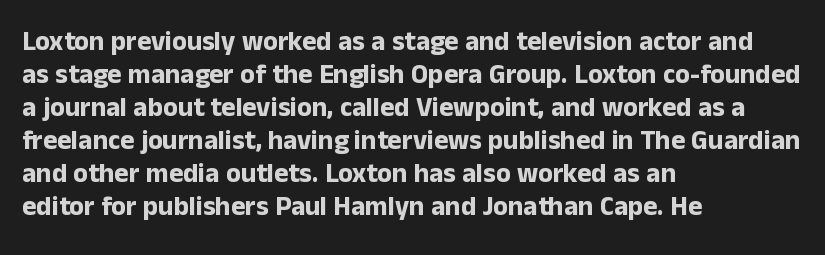
Words float on clear page, feet unadorned. Does the lettering tilt? It doesn't — this is upright. Visually the block forms a straight wall on the left and a jagged coastline on the right. These words are printed bold, with thick strokes throughout. Characters follow at the spacing the type designer built in.
